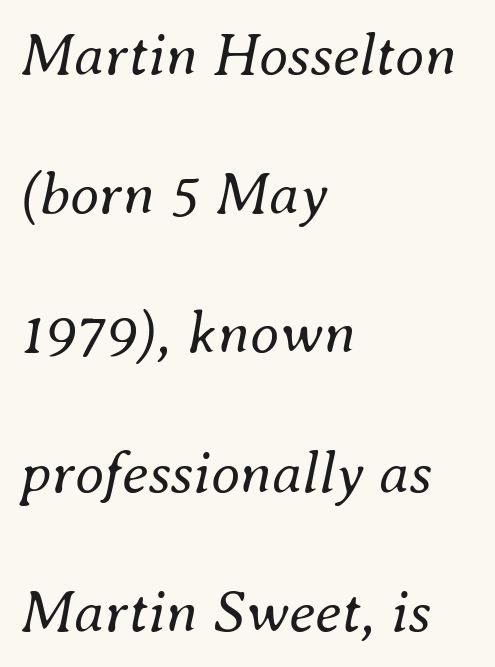
Q: Is the text bold? A: No.
Q: Is the text italic (slanted)? A: Yes, it leans right by about 8 degrees.
Q: Is the text underlined? A: No.
Q: How is the paragraph aligned? A: Left-aligned.
Q: Is the spacing between letters normal or unusually wide? A: Normal.
Q: Is the spacing between lines tight, normal or loose? A: Loose.
Q: Width (condensed, normal, or wide)? A: Normal.
Q: Stroke contrast? A: Medium.
Q: x-height? A: Small.
Q: Monospaced? A: No.
